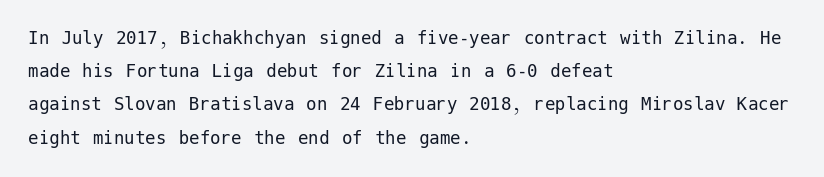
The image shows 21 px text type, upright; set left-aligned, normal line spacing (1.58x), normal letter spacing, not underlined.
